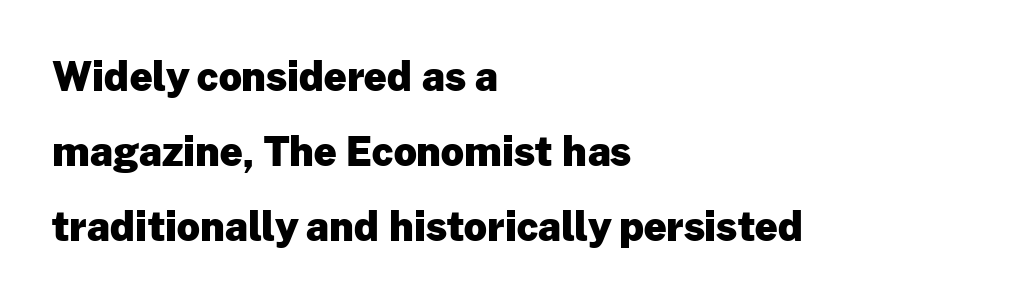
{"serif": "no", "italic": "no", "bold": "yes", "weight": "heavy", "width": "normal", "stroke_contrast": "low", "x_height": "medium", "monospaced": "no", "underline": "no", "align": "left", "line_spacing_ratio": 1.88, "letter_spacing": "normal", "letter_spacing_em": 0.0, "glyph_px": 40}
